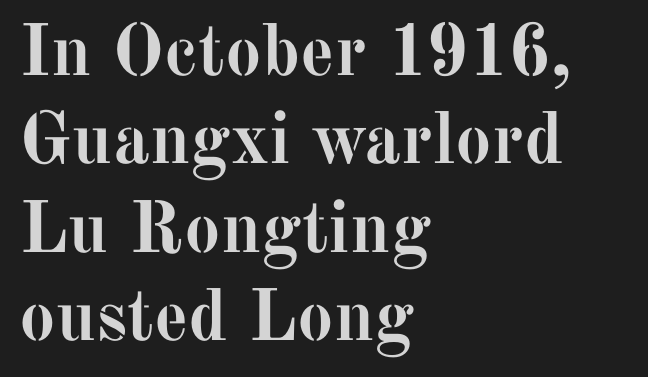
Does the type have serifs? Yes, each stem ends in a small foot. The sample has been set heavy, in full bold. A typesetter would mark this as roman, not italic. Think of a printed novel: that variable character pitch is what you see here. Leftover space on each line is placed entirely after the last word. The glyphs are unaccompanied by any horizontal stroke below them.
